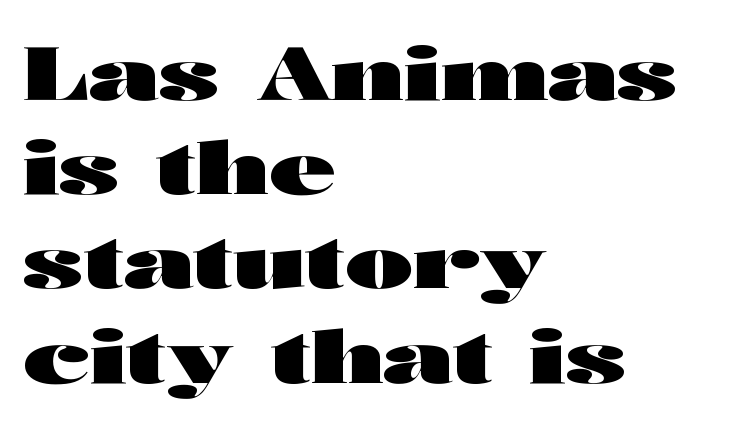
{"italic": "no", "bold": "yes", "weight": "heavy", "width": "wide", "stroke_contrast": "high", "x_height": "medium", "monospaced": "no", "underline": "no", "align": "left", "line_spacing": "normal", "line_spacing_ratio": 1.29, "letter_spacing": "normal", "letter_spacing_em": 0.0, "glyph_px": 73}
